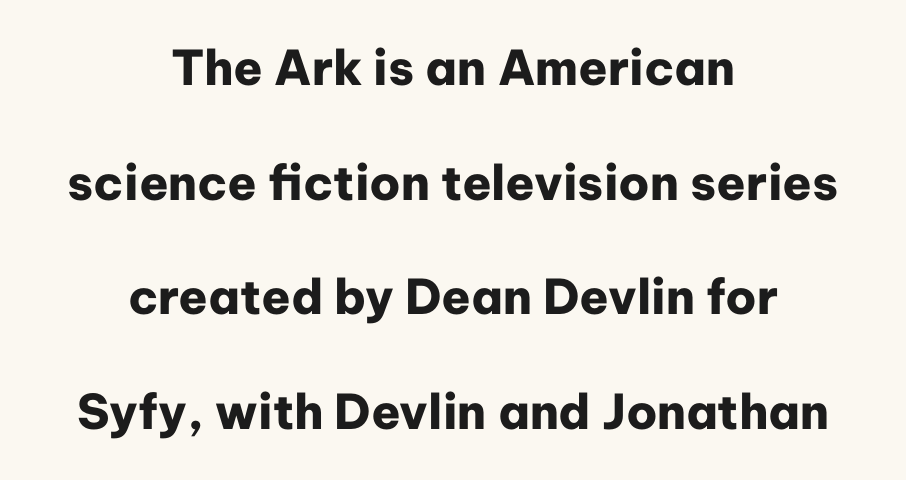
{"serif": "no", "italic": "no", "bold": "yes", "weight": "heavy", "width": "normal", "stroke_contrast": "low", "x_height": "medium", "monospaced": "no", "underline": "no", "align": "center", "line_spacing": "loose", "line_spacing_ratio": 2.39, "letter_spacing": "normal", "letter_spacing_em": 0.0, "glyph_px": 48}
